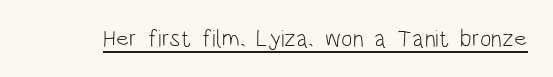
Underlined type. When letters stand straight like this, we call the style roman or upright. The line texture is even and compact thanks to regular tracking. The strokes carry an ordinary text weight at most.
